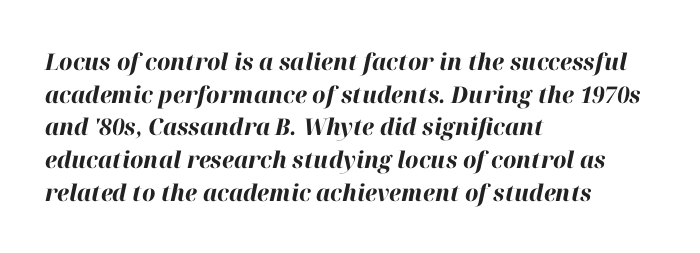
{"italic": "yes", "lean": "right", "slant_degrees": 12, "bold": "yes", "underline": "no", "align": "left", "line_spacing": "normal", "line_spacing_ratio": 1.42, "letter_spacing": "normal", "letter_spacing_em": 0.0, "glyph_px": 23}
